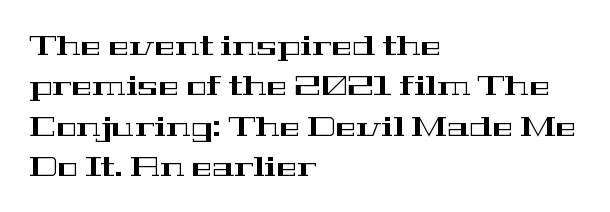
Q: Is the text italic (slanted)? A: No, it is upright.
Q: Is the typeface a serif or a sans-serif typeface? A: Serif.
Q: Is the text underlined? A: No.
Q: How is the paragraph aligned? A: Left-aligned.
Q: Is the spacing between letters normal or unusually wide? A: Normal.
Q: Is the spacing between lines tight, normal or loose? A: Normal.
Q: Width (condensed, normal, or wide)? A: Wide.
Q: Stroke contrast? A: High.
Q: x-height? A: Medium.
Q: Monospaced? A: No.
